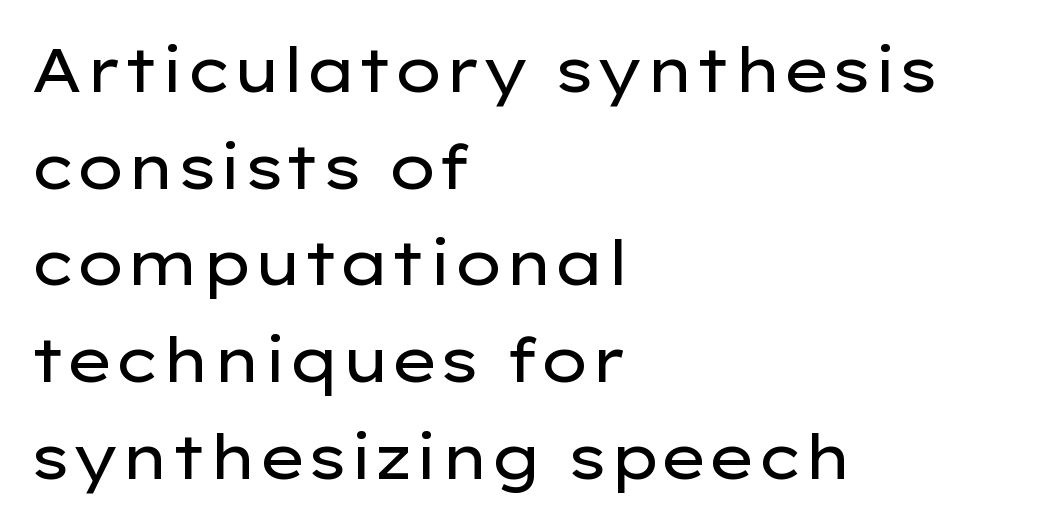
{"serif": "no", "italic": "no", "bold": "no", "weight": "regular", "width": "wide", "stroke_contrast": "low", "x_height": "medium", "monospaced": "no", "underline": "no", "align": "left", "line_spacing": "normal", "line_spacing_ratio": 1.56, "letter_spacing": "normal", "letter_spacing_em": 0.0, "glyph_px": 62}
